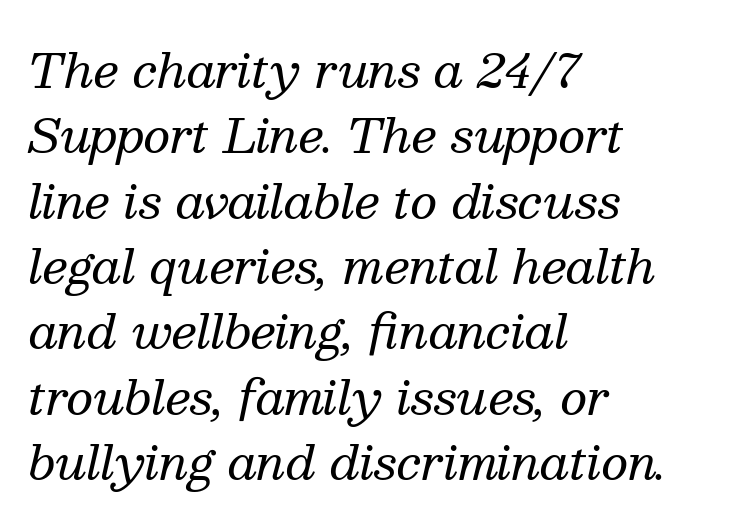
Q: Is the text bold? A: No.
Q: Is the text italic (slanted)? A: Yes, it leans right by about 13 degrees.
Q: Is the typeface a serif or a sans-serif typeface? A: Serif.
Q: Is the text underlined? A: No.
Q: How is the paragraph aligned? A: Left-aligned.
Q: Is the spacing between letters normal or unusually wide? A: Normal.
Q: Is the spacing between lines tight, normal or loose? A: Normal.
Q: Width (condensed, normal, or wide)? A: Normal.
Q: Stroke contrast? A: Medium.
Q: x-height? A: Medium.
Q: Monospaced? A: No.
